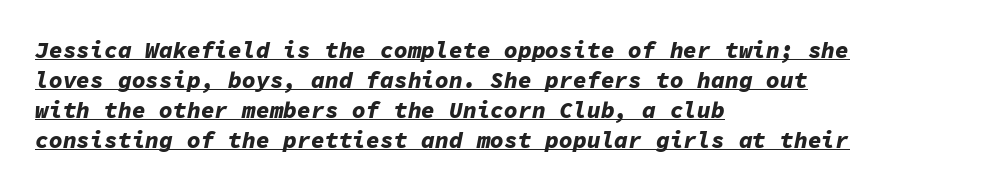
{"italic": "yes", "lean": "right", "slant_degrees": 11, "bold": "yes", "underline": "yes", "align": "left", "line_spacing": "normal", "line_spacing_ratio": 1.3, "letter_spacing": "normal", "letter_spacing_em": 0.0, "glyph_px": 23}
